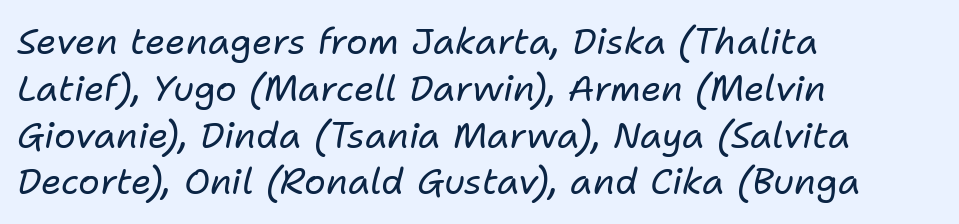
This sample uses plain, unmodified letter spacing. The block of text has a typical density, with ordinary space between rows. Decoration check: the copy has no underline. The weight would be labelled regular, book, light, or lighter still. Quick note: italic.
